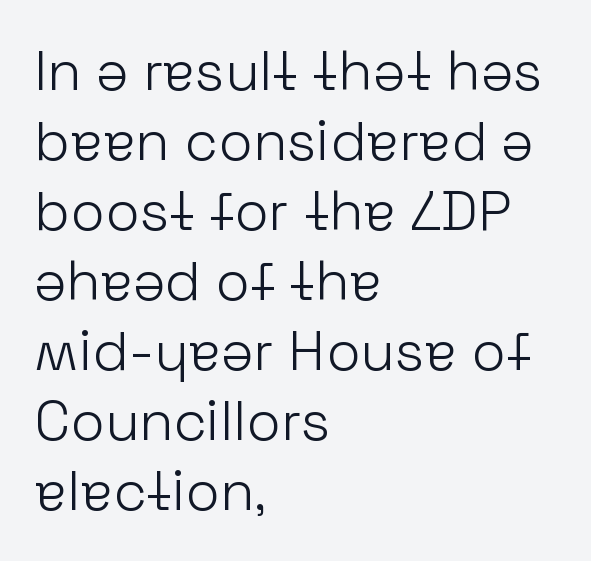
The image shows 56 px light sans-serif type, upright; set left-aligned, normal line spacing (1.25x), normal letter spacing, not underlined; low stroke contrast and a medium x-height.
